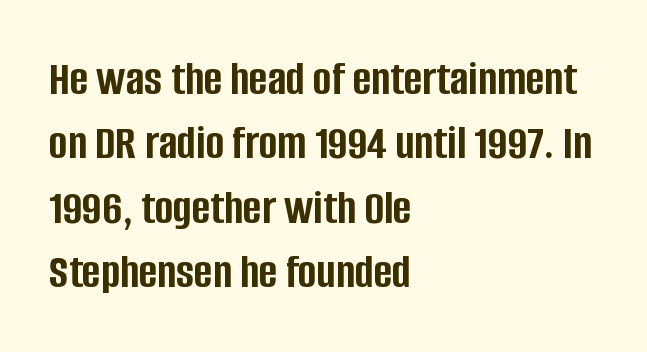
The image shows 50 px semibold, condensed sans-serif type, upright; set left-aligned, normal line spacing (1.29x), normal letter spacing, not underlined; low stroke contrast and a large x-height.
